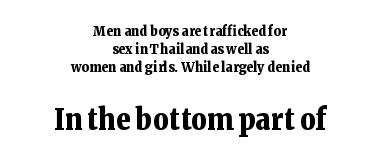
Q: Is the text bold? A: Yes.
Q: Is the text italic (slanted)? A: No, it is upright.
Q: Is the typeface a serif or a sans-serif typeface? A: Serif.
Q: Is the text underlined? A: No.
Q: How is the paragraph aligned? A: Centered.
Q: Is the spacing between letters normal or unusually wide? A: Normal.
Q: Is the spacing between lines tight, normal or loose? A: Normal.
Q: Which block of text is set in a larger size, the first (top) or the second (bottom)? A: The second (bottom) one.
Q: Width (condensed, normal, or wide)? A: Normal.
Q: Stroke contrast? A: Low.
Q: x-height? A: Medium.
Q: Monospaced? A: No.
